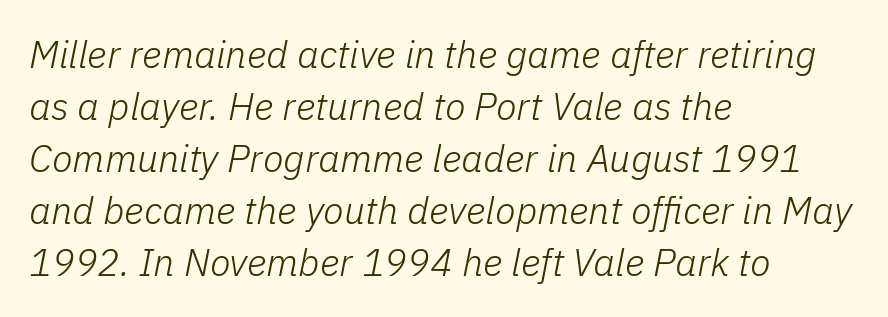
Q: Is the text bold? A: No.
Q: Is the text italic (slanted)? A: Yes, it leans right by about 11 degrees.
Q: Is the text underlined? A: No.
Q: How is the paragraph aligned? A: Left-aligned.
Q: Is the spacing between letters normal or unusually wide? A: Normal.
Q: Is the spacing between lines tight, normal or loose? A: Normal.
Q: Width (condensed, normal, or wide)? A: Normal.
Q: Stroke contrast? A: Low.
Q: x-height? A: Medium.
Q: Monospaced? A: No.
